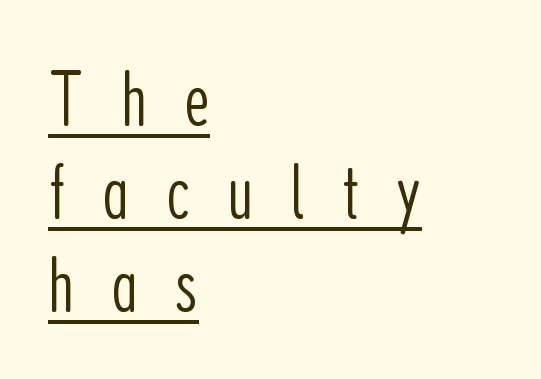
The letterforms stand isolated, each surrounded by extra space. Typographically, this falls in the sans-serif category. In CSS terms this would be text-align: left. Compared with a typical body face, this is equally light or lighter still. Italic? Not at all — the glyphs are vertical.
